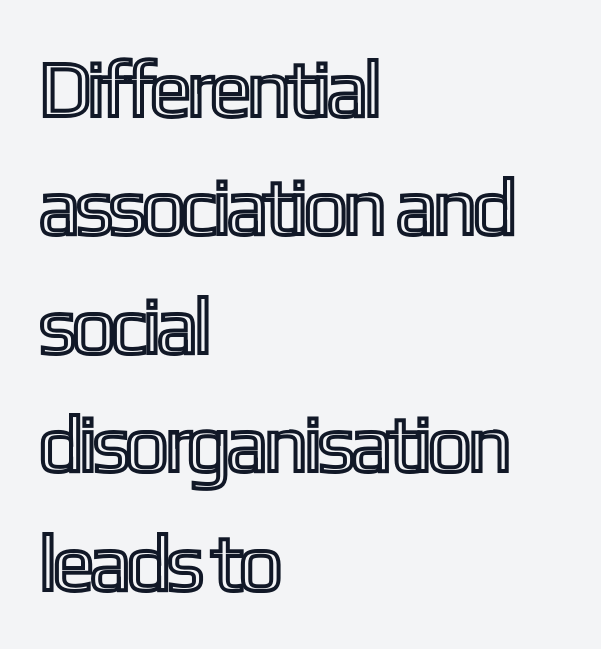
The zone under the glyphs is completely vacant. Caption: standard tracking, unaltered. Each letter keeps its own natural width here, so spacing adapts to shape. A typesetter would call this leading conventional body-copy spacing. No italicization has been applied; the sample stays upright. The compositor pushed each line to the left boundary.
